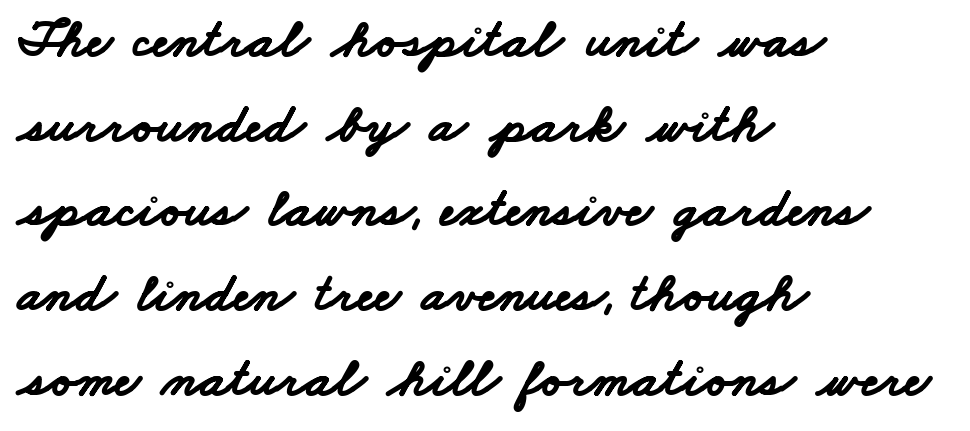
Q: Is the text bold? A: Yes.
Q: Is the typeface a serif or a sans-serif typeface? A: Sans-serif.
Q: Is the text underlined? A: No.
Q: How is the paragraph aligned? A: Left-aligned.
Q: Is the spacing between letters normal or unusually wide? A: Normal.
Q: Is the spacing between lines tight, normal or loose? A: Normal.
Q: Width (condensed, normal, or wide)? A: Wide.
Q: Stroke contrast? A: Low.
Q: x-height? A: Small.
Q: Monospaced? A: No.
